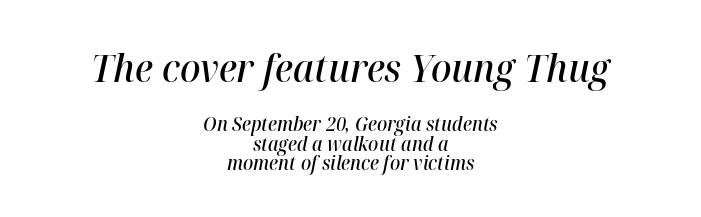
The image shows 38 px semibold type, italic (leaning right); set centered, tight line spacing (1.02x), normal letter spacing, not underlined; the first (top) block is 2.0x larger; high stroke contrast and a medium x-height.
